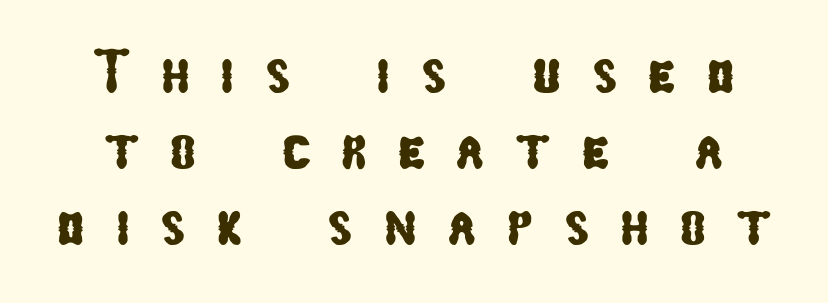
The image shows 61 px condensed sans-serif type; set normal line spacing (1.25x), unusually wide letter spacing (+0.5 em), not underlined; low stroke contrast and a medium x-height.
